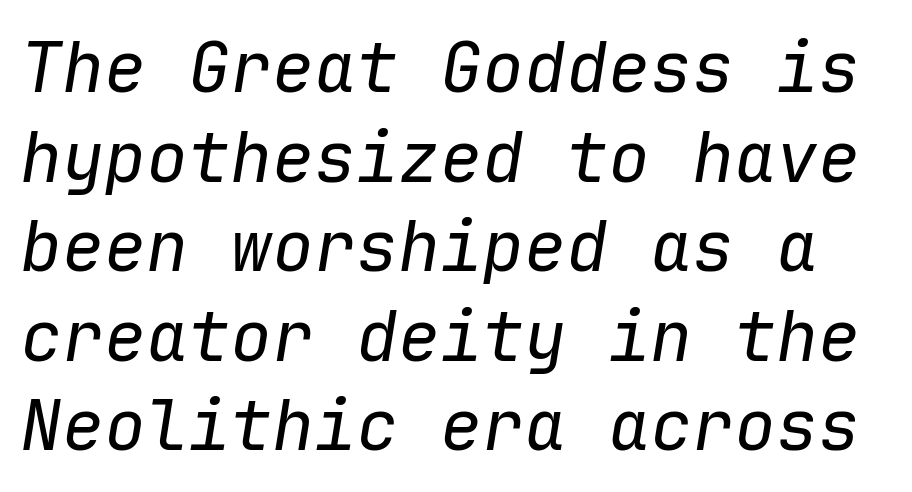
{"italic": "yes", "lean": "right", "slant_degrees": 9, "bold": "no", "weight": "regular", "width": "normal", "stroke_contrast": "low", "x_height": "medium", "monospaced": "yes", "underline": "no", "line_spacing": "normal", "line_spacing_ratio": 1.28, "letter_spacing": "normal", "letter_spacing_em": 0.0, "glyph_px": 70}
